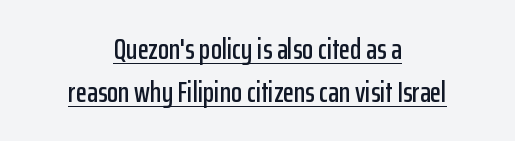
The image shows 29 px condensed sans-serif type, upright; set centered, normal line spacing (1.48x), normal letter spacing, underlined; low stroke contrast and a medium x-height.
